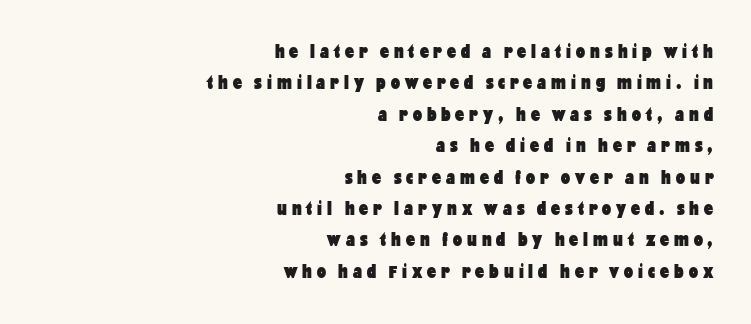
Every row of glyphs terminates at an identical x-position on the right. Between one letter and the next there's a generous, obvious gap. Evenly set lines give the paragraph a standard silhouette. Unlike italic type, these characters show no tilt at all. No word sits above an underline.
